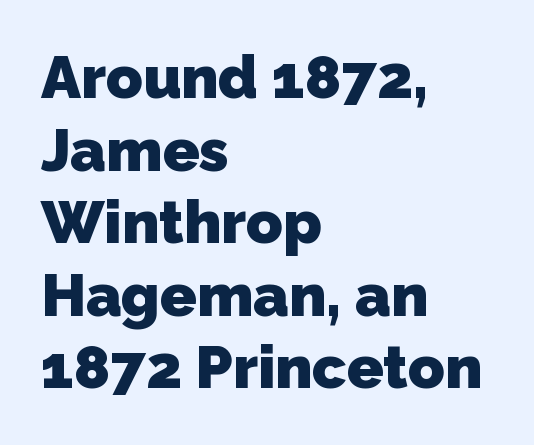
{"serif": "no", "bold": "yes", "weight": "heavy", "width": "normal", "stroke_contrast": "low", "x_height": "medium", "monospaced": "no", "underline": "no", "align": "left", "line_spacing_ratio": 1.21, "letter_spacing": "normal", "letter_spacing_em": 0.0, "glyph_px": 60}
